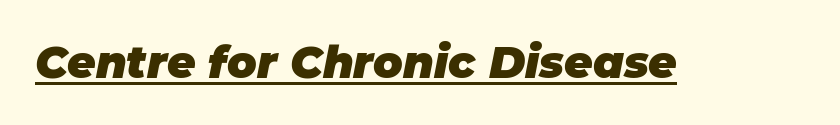
The image shows 44 px heavy type, italic (leaning right); set normal letter spacing, underlined; low stroke contrast and a large x-height.
